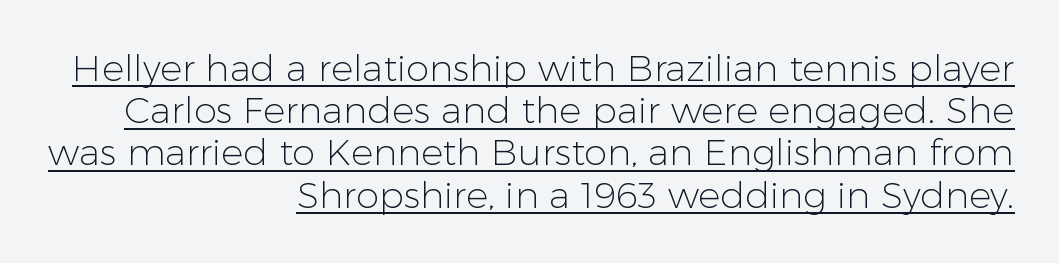
The image shows 37 px light sans-serif type, upright; set right-aligned, tight line spacing (1.14x), normal letter spacing, underlined; low stroke contrast and a medium x-height.
